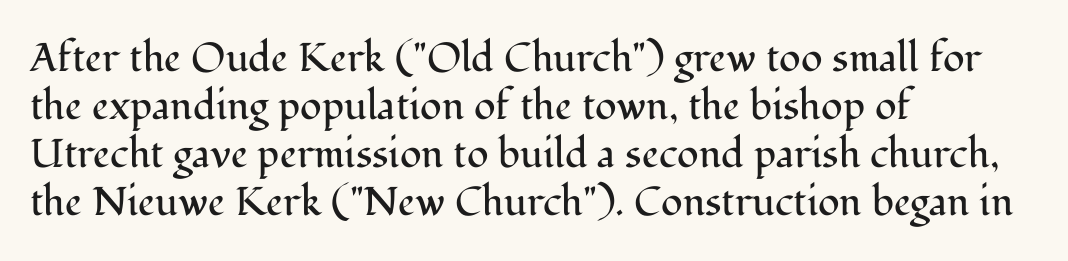
{"serif": "yes", "italic": "no", "bold": "no", "weight": "regular", "width": "normal", "stroke_contrast": "medium", "x_height": "medium", "monospaced": "no", "underline": "no", "align": "left", "line_spacing_ratio": 1.2, "letter_spacing": "normal", "letter_spacing_em": 0.0, "glyph_px": 40}
